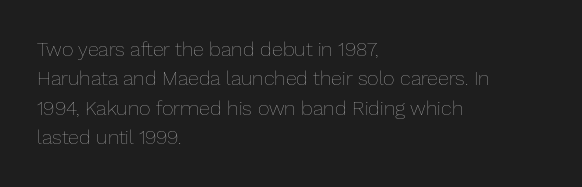
{"italic": "no", "bold": "no", "underline": "no", "align": "left", "line_spacing": "normal", "line_spacing_ratio": 1.47, "letter_spacing": "normal", "letter_spacing_em": 0.0, "glyph_px": 20}
